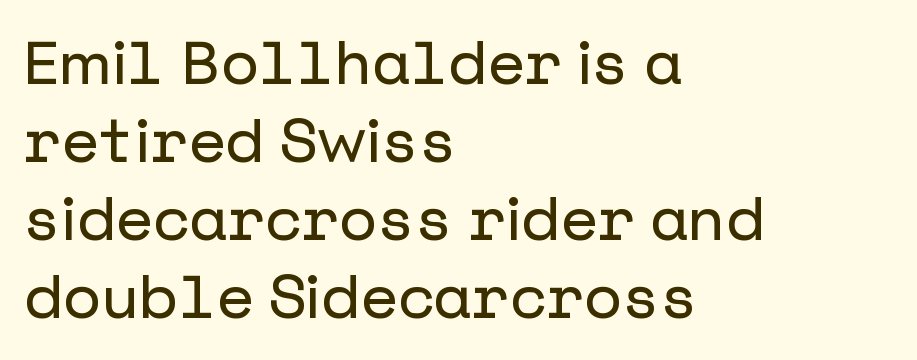
Q: Is the text italic (slanted)? A: No, it is upright.
Q: Is the typeface a serif or a sans-serif typeface? A: Sans-serif.
Q: Is the text underlined? A: No.
Q: How is the paragraph aligned? A: Left-aligned.
Q: Is the spacing between letters normal or unusually wide? A: Normal.
Q: Is the spacing between lines tight, normal or loose? A: Normal.
Q: Width (condensed, normal, or wide)? A: Normal.
Q: Stroke contrast? A: Low.
Q: x-height? A: Medium.
